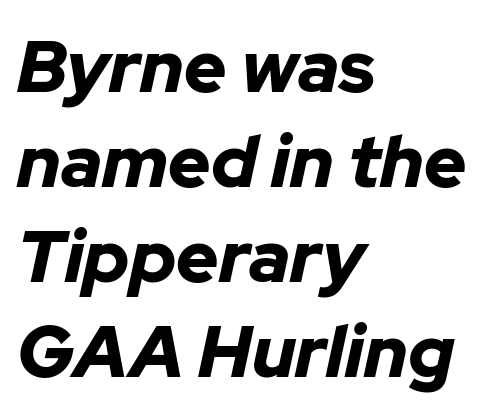
Reading down the block, your eye returns to a fixed left position each line. This is heavy type, rendered in bold. Interline gaps are of average width in this sample. The gap between lines stays unmarked. If you drew a line through each stem, it would be angled.
